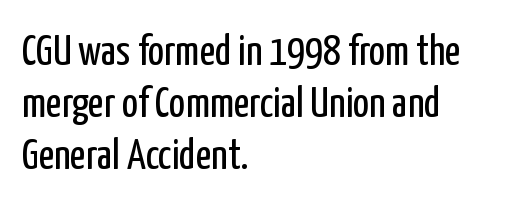
The image shows 43 px regular-weight, condensed sans-serif type, upright; set left-aligned, line spacing 1.21x, normal letter spacing, not underlined; low stroke contrast and a medium x-height.
